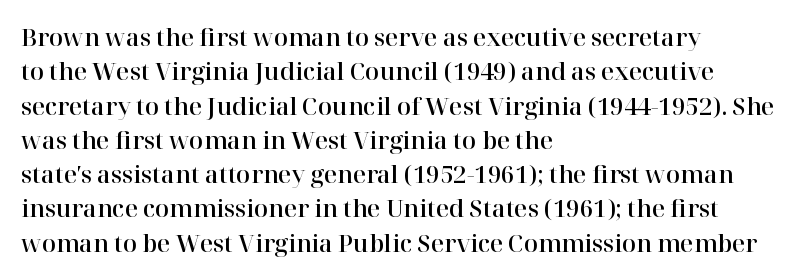
If you drew a ruler down the left edge, every line would touch it. Any mark beneath the type? The region is blank. Vertical spacing — default. It's the straight-up-and-down kind of type.
